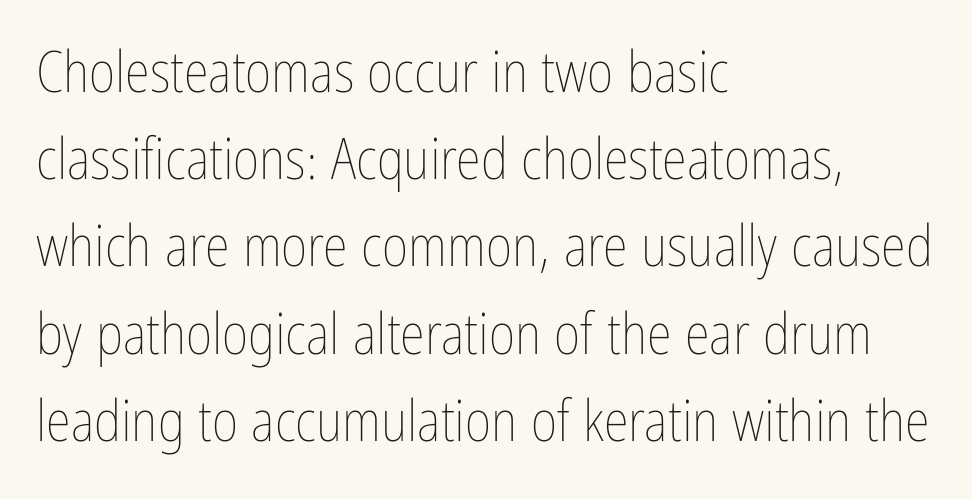
Does the copy run flush right? No — it runs flush left. This sample has the flowing, uneven cadence of proportional lettering. How would I describe the line gaps? Plain and ordinary. Posture: vertical.
